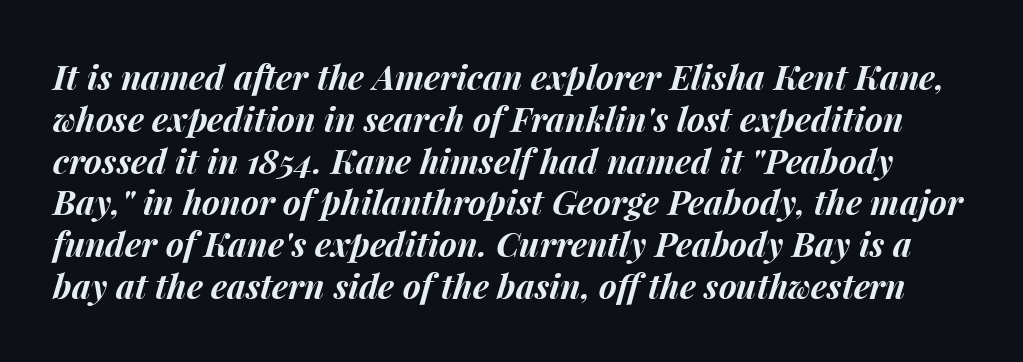
{"italic": "yes", "lean": "right", "slant_degrees": 15, "bold": "yes", "weight": "bold", "width": "normal", "stroke_contrast": "medium", "x_height": "medium", "monospaced": "no", "underline": "no", "line_spacing_ratio": 1.23, "letter_spacing": "normal", "letter_spacing_em": 0.0, "glyph_px": 34}
